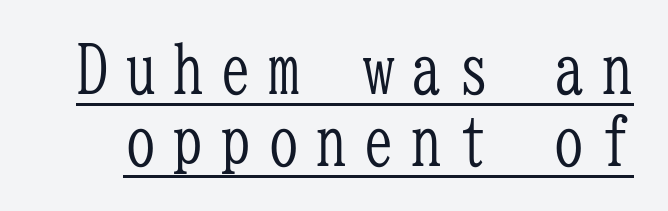
Regarding serifs, this sample has them. Students, note that the glyphs here are deliberately spaced far apart. The font sits on the lighter half of the weight spectrum, regular included. Every character here occupies the same horizontal width, giving the sample a typewriter-like rhythm.
